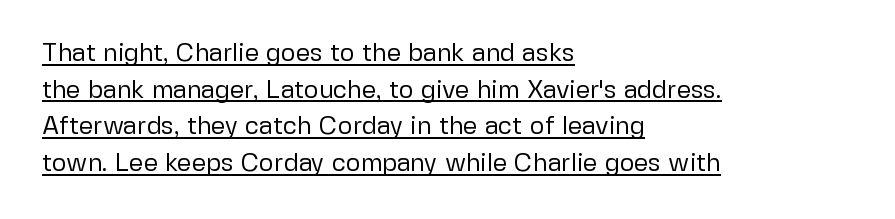
This rendering uses left alignment, leaving the right contour irregular. Quick note: interline space is typical. Default kerning and tracking; the words read as compact shapes. Notice how a bar underscores the lettering throughout. Posture: upright roman.
